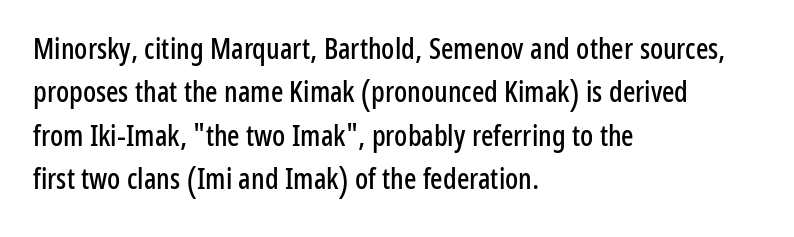
Varying glyph widths throughout — classic text-font behaviour. Regarding leading, the lines here are spaced in the standard way. Italic? Not at all — the glyphs are vertical. A typesetter would call this zero additional tracking. Is the block centered? No — it sits flush against the left margin.
